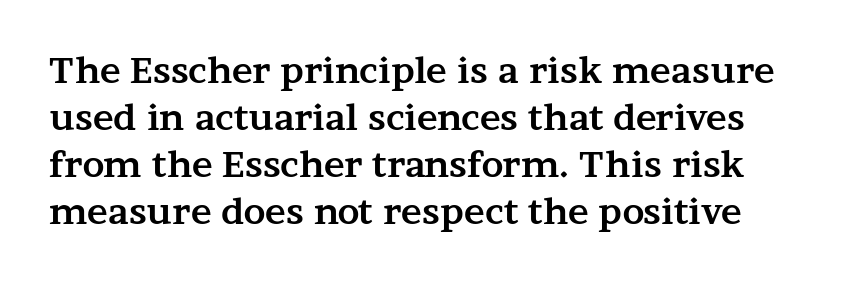
The image shows 35 px bold, wide serif type, upright; set normal line spacing (1.34x), normal letter spacing, not underlined; medium stroke contrast and a medium x-height.
